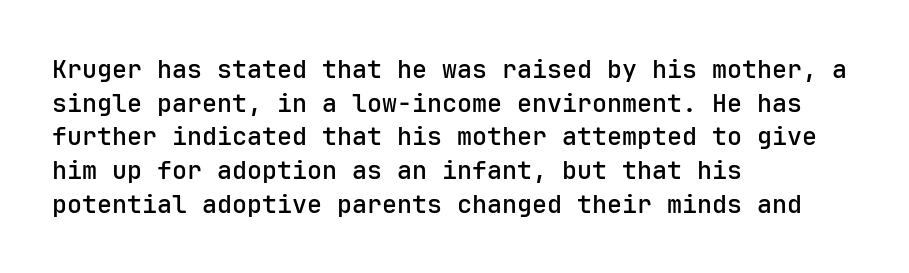
Is there any slant? The stems are plumb. Only glyphs here, with clear space below each row. A fair bit of extra ink — the face is semibold, not bold. Honestly, the row spacing looks completely unremarkable. These lines stack with their left ends in a neat column.
